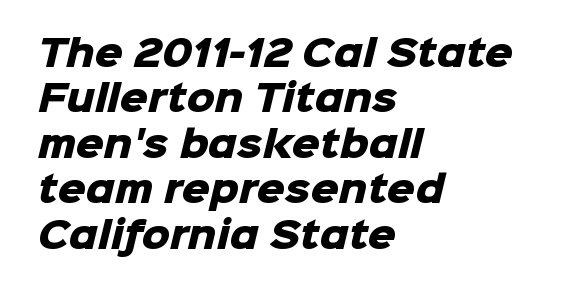
{"serif": "no", "bold": "yes", "weight": "heavy", "width": "normal", "stroke_contrast": "low", "x_height": "medium", "monospaced": "no", "underline": "no", "align": "left", "line_spacing": "normal", "line_spacing_ratio": 1.3, "letter_spacing": "normal", "letter_spacing_em": 0.0, "glyph_px": 35}
